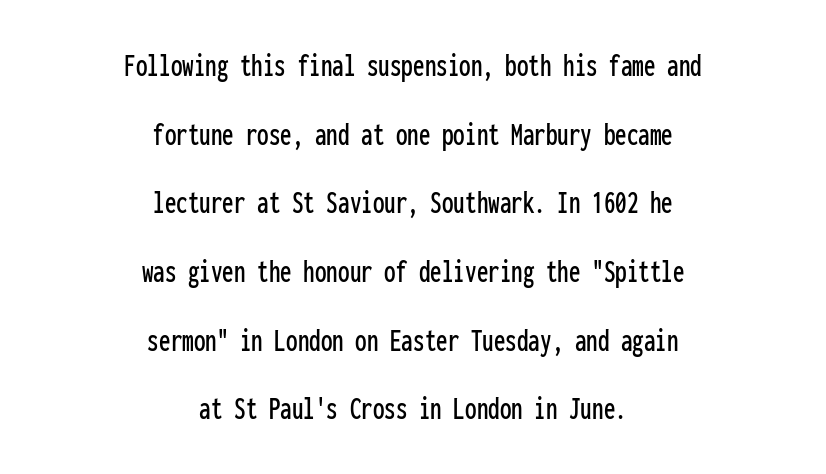
The image shows 33 px condensed sans-serif type, upright, monospaced; set centered, loose line spacing (2.08x), normal letter spacing, not underlined; low stroke contrast and a medium x-height.
